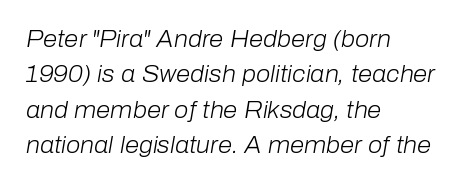
{"italic": "yes", "lean": "right", "slant_degrees": 10, "bold": "no", "underline": "no", "align": "left", "line_spacing": "normal", "line_spacing_ratio": 1.54, "letter_spacing": "normal", "letter_spacing_em": 0.0, "glyph_px": 23}
